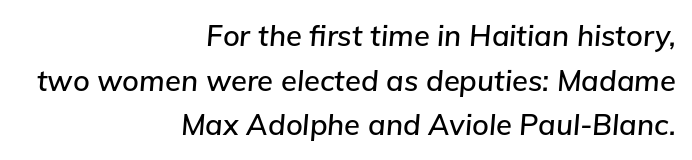
{"italic": "yes", "lean": "right", "slant_degrees": 5, "width": "normal", "stroke_contrast": "low", "x_height": "medium", "monospaced": "no", "underline": "no", "align": "right", "line_spacing": "normal", "line_spacing_ratio": 1.54, "letter_spacing": "normal", "letter_spacing_em": 0.0, "glyph_px": 29}
